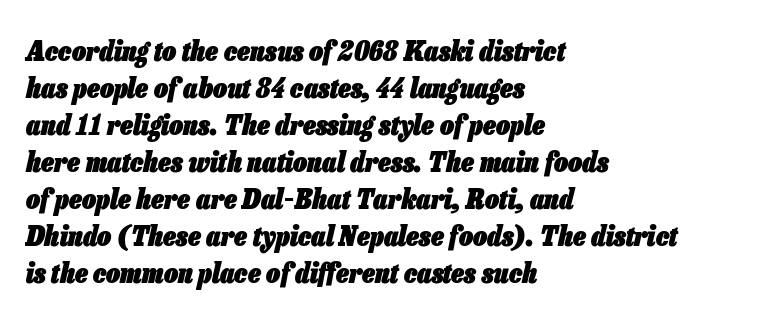
If you measured baseline to baseline, you'd find a middling distance. The axis of the letterforms is tilted away from vertical. A bare baseline throughout the passage. Looks like regular typesetting: each glyph gets only the width it needs. In CSS terms this would be text-align: left.
